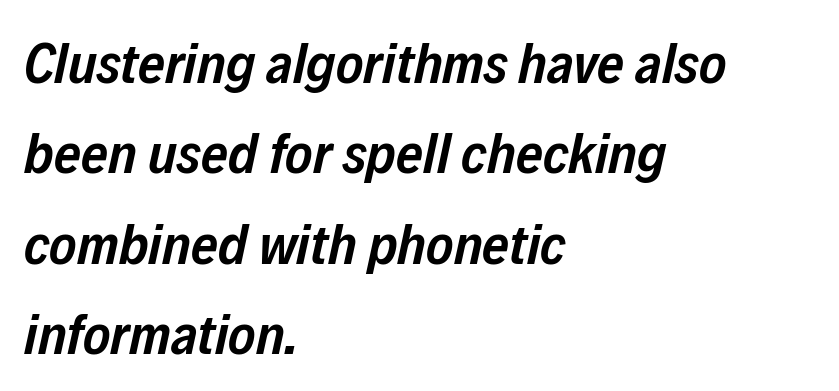
{"italic": "yes", "lean": "right", "slant_degrees": 12, "bold": "semi", "weight": "semibold", "width": "condensed", "stroke_contrast": "low", "x_height": "medium", "monospaced": "no", "underline": "no", "align": "left", "line_spacing": "normal", "line_spacing_ratio": 1.56, "letter_spacing": "normal", "letter_spacing_em": 0.0, "glyph_px": 58}
